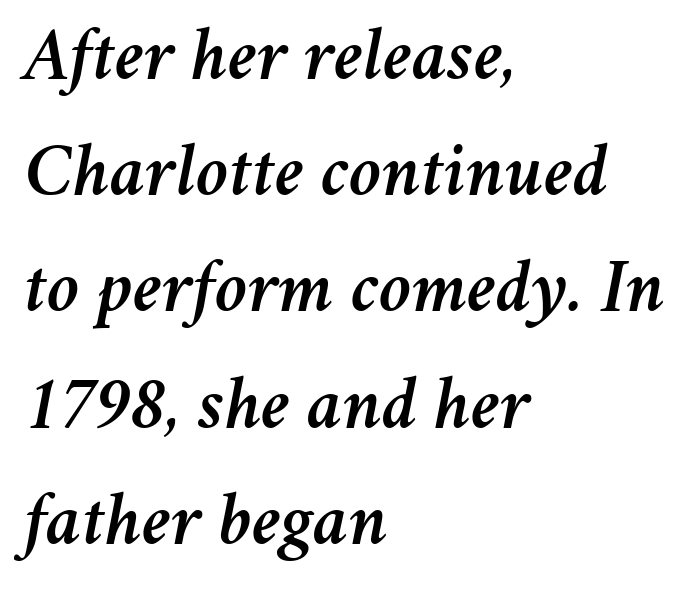
The image shows 75 px text type, italic (leaning right); set left-aligned, normal line spacing (1.55x), normal letter spacing, not underlined; medium stroke contrast and a medium x-height.
